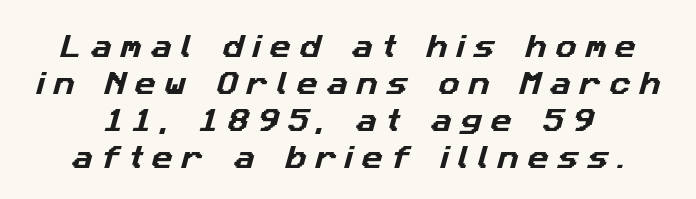
Q: Is the text underlined? A: No.
Q: Is the spacing between letters normal or unusually wide? A: Unusually wide.
Q: Is the spacing between lines tight, normal or loose? A: Normal.
